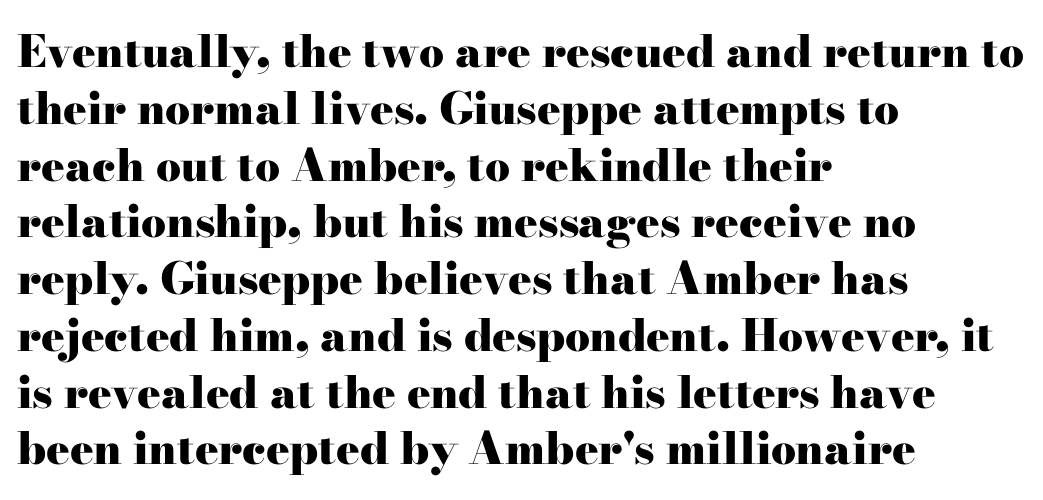
{"serif": "yes", "italic": "no", "bold": "yes", "weight": "heavy", "width": "wide", "stroke_contrast": "high", "x_height": "small", "monospaced": "no", "underline": "no", "align": "left", "line_spacing": "normal", "line_spacing_ratio": 1.29, "letter_spacing": "normal", "letter_spacing_em": 0.0, "glyph_px": 44}
